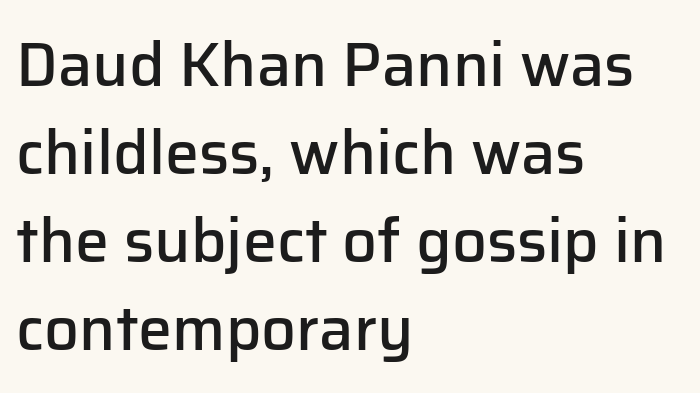
The setting favours the left margin, as ordinary paragraphs usually do. Each letter keeps its own natural width here, so spacing adapts to shape. Regarding leading, the lines here are spaced in the standard way. The font family rendered here belongs to the sans-serif group. Characters follow at the spacing the type designer built in. The letters stand upright; this is a roman face.
